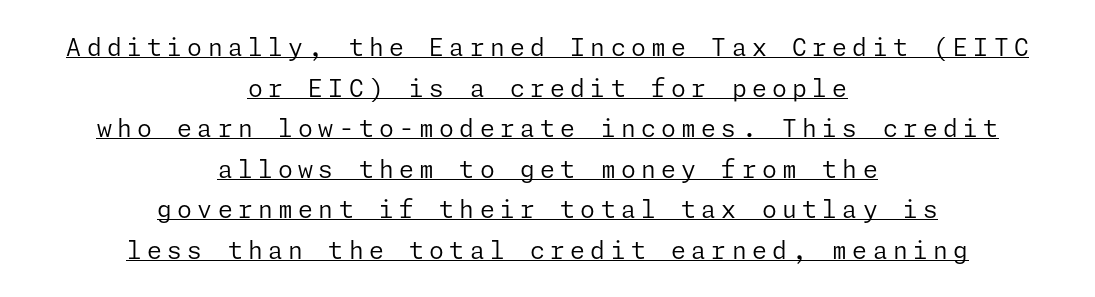
{"italic": "no", "bold": "no", "underline": "yes", "align": "center", "line_spacing": "normal", "line_spacing_ratio": 1.69, "letter_spacing": "wide", "letter_spacing_em": 0.22, "glyph_px": 24}
